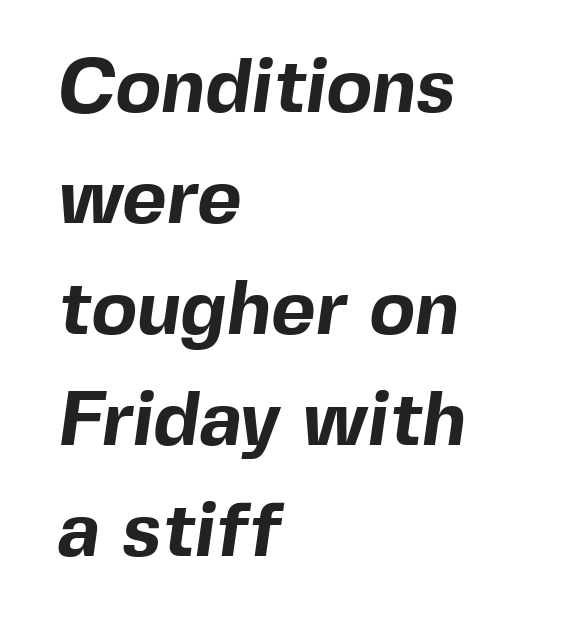
Think of a printed novel: that variable character pitch is what you see here. The rendering uses a bold face; every stroke is thick and dark. Leading matches the norm, producing a regular column. In terms of letterspacing, this is plain default setting. Plain, unruled lines of type.
